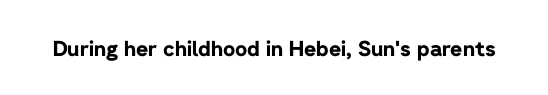
The letterforms sit shoulder to shoulder at normal distance. These lines were composed using upright roman letters. Check the space under the baseline: it is left empty. The sample has been set heavy, in full bold.
